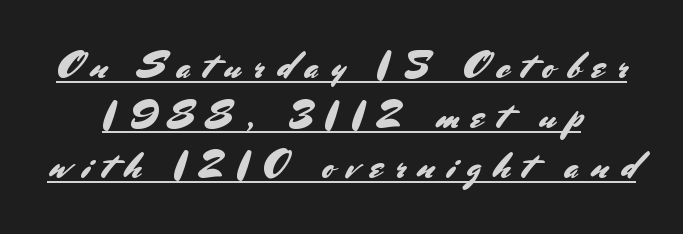
The image shows 36 px sans-serif type; set normal line spacing (1.39x), unusually wide letter spacing (+0.34 em), underlined; medium stroke contrast and a small x-height.
